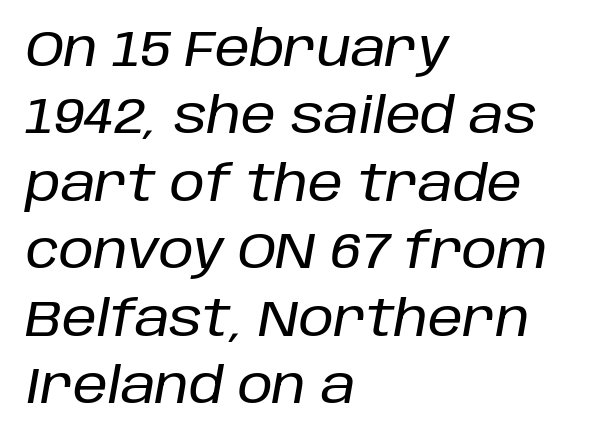
{"italic": "yes", "lean": "right", "slant_degrees": 10, "width": "normal", "stroke_contrast": "low", "x_height": "large", "monospaced": "no", "underline": "no", "align": "left", "line_spacing": "normal", "line_spacing_ratio": 1.35, "letter_spacing": "normal", "letter_spacing_em": 0.0, "glyph_px": 50}
